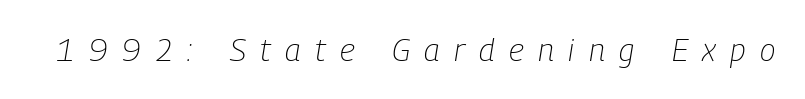
The image shows 32 px light, condensed type, italic (leaning right); set unusually wide letter spacing (+0.45 em), not underlined; low stroke contrast and a medium x-height.
